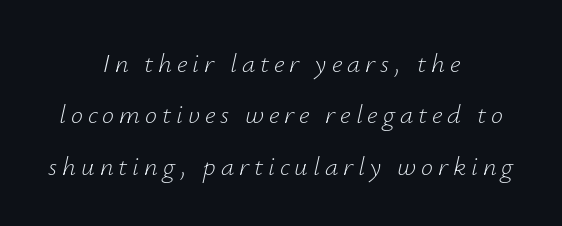
An italicized treatment has been applied to the whole sample. The letters look calm and open, with moderate or lighter stems. The area under the type is left untouched. These lines stack symmetrically, like a column narrowing and widening about its center.
